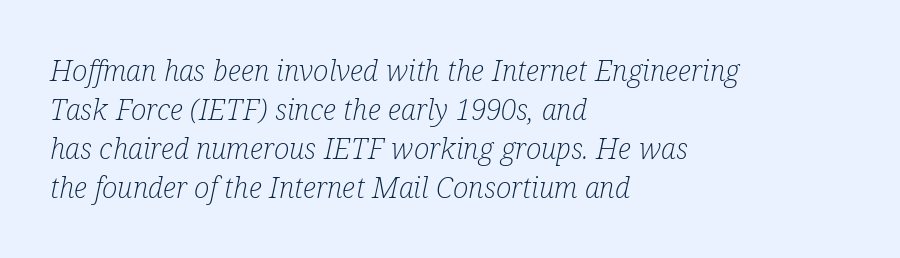
The image shows 29 px light, condensed serif type, italic (leaning right); set left-aligned, normal line spacing (1.35x), normal letter spacing, not underlined; low stroke contrast and a medium x-height.
